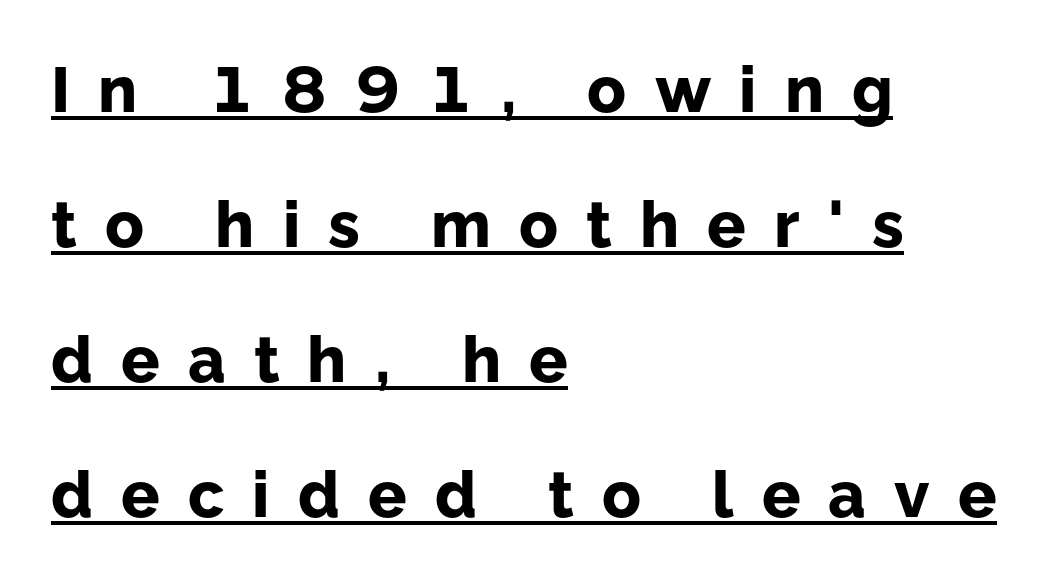
The letters stand upright; this is a roman face. The words here are underlined. What stands out about the letter spacing? Its width — letters are far apart. A great deal of white space separates one row of letters from the next. In terms of letterform style, serifs are entirely absent. Here the designer chose a conventional face with non-uniform glyph widths.
